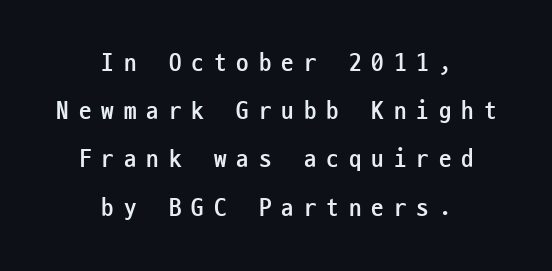
{"italic": "no", "bold": "yes", "underline": "no", "align": "center", "line_spacing": "loose", "line_spacing_ratio": 1.93, "letter_spacing": "wide", "letter_spacing_em": 0.4, "glyph_px": 25}
